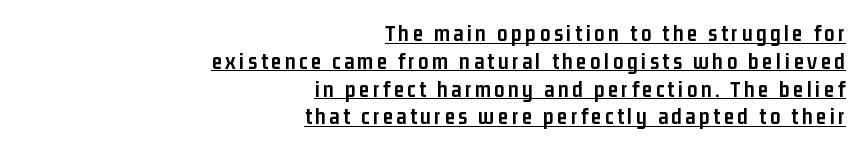
Heavy, bold letterforms. These characters rest on top of a visible drawn line. If you drew a line through each stem, it would be perfectly vertical. If you drew a ruler down the right edge, every line would touch it.
